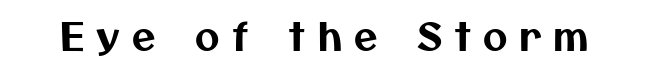
Q: Is the typeface a serif or a sans-serif typeface? A: Sans-serif.
Q: Is the text underlined? A: No.
Q: Is the spacing between letters normal or unusually wide? A: Unusually wide.
Q: Width (condensed, normal, or wide)? A: Normal.
Q: Stroke contrast? A: Medium.
Q: x-height? A: Medium.
Q: Monospaced? A: No.
